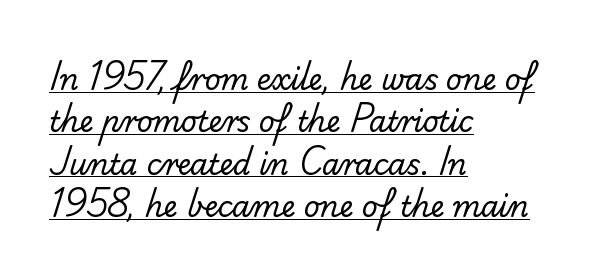
{"serif": "no", "bold": "no", "weight": "regular", "width": "normal", "stroke_contrast": "low", "x_height": "small", "monospaced": "no", "underline": "yes", "align": "left", "line_spacing": "normal", "line_spacing_ratio": 1.51, "letter_spacing": "normal", "letter_spacing_em": 0.0, "glyph_px": 28}
